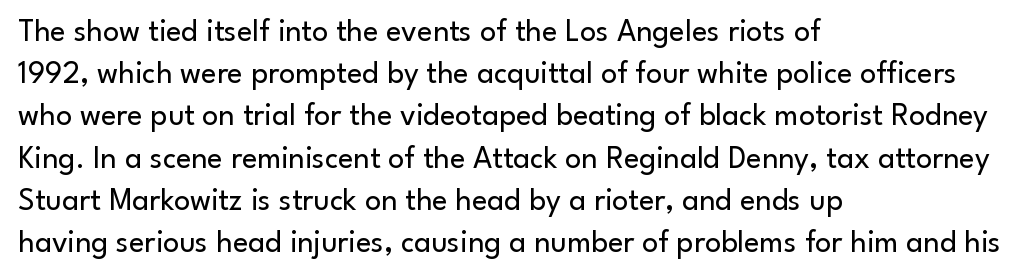
{"serif": "no", "italic": "no", "bold": "no", "weight": "regular", "width": "normal", "stroke_contrast": "low", "x_height": "small", "monospaced": "no", "underline": "no", "align": "left", "line_spacing": "normal", "line_spacing_ratio": 1.32, "letter_spacing": "normal", "letter_spacing_em": 0.0, "glyph_px": 32}
